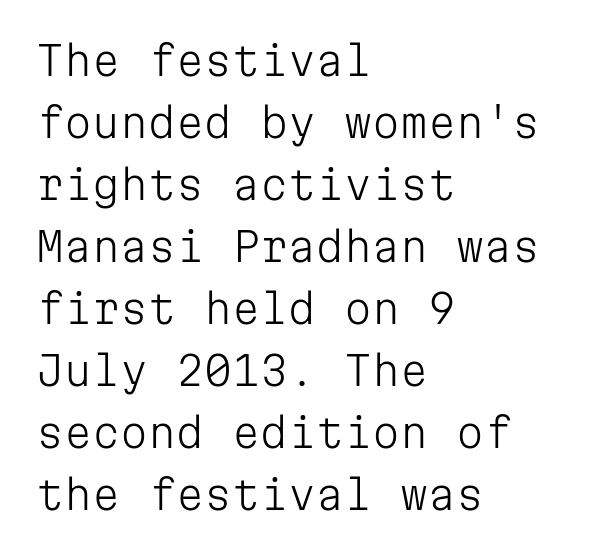
Weight: regular or lighter. The passage shown is typed in a monospace face where columns stay perfectly aligned. The lines are quadded left. If you measured baseline to baseline, you'd find a middling distance.
